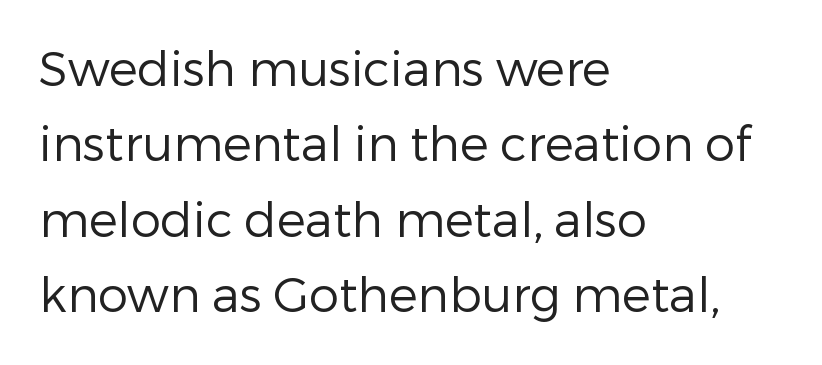
The image shows 48 px regular-weight sans-serif type, upright; set left-aligned, normal line spacing (1.57x), normal letter spacing, not underlined; low stroke contrast and a medium x-height.
